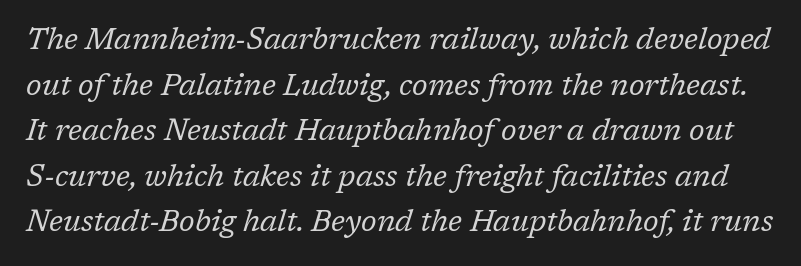
Q: Is the text bold? A: No.
Q: Is the text italic (slanted)? A: Yes, it leans right by about 17 degrees.
Q: Is the typeface a serif or a sans-serif typeface? A: Serif.
Q: Is the text underlined? A: No.
Q: Is the spacing between letters normal or unusually wide? A: Normal.
Q: Is the spacing between lines tight, normal or loose? A: Normal.
Q: Width (condensed, normal, or wide)? A: Normal.
Q: Stroke contrast? A: Low.
Q: x-height? A: Medium.
Q: Monospaced? A: No.
